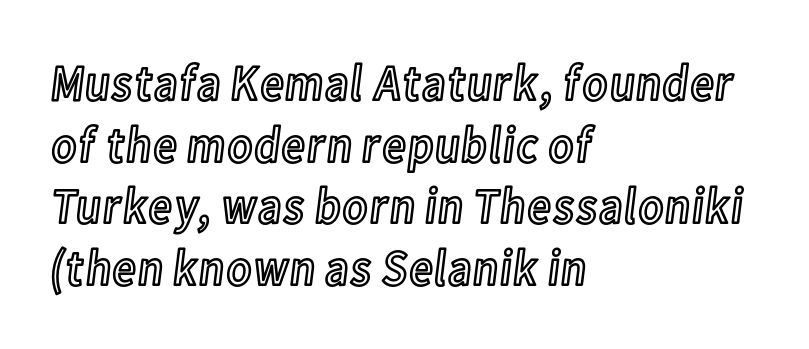
{"width": "condensed", "x_height": "medium", "monospaced": "no", "underline": "no", "align": "left", "line_spacing_ratio": 1.21, "letter_spacing": "normal", "letter_spacing_em": 0.0, "glyph_px": 51}
